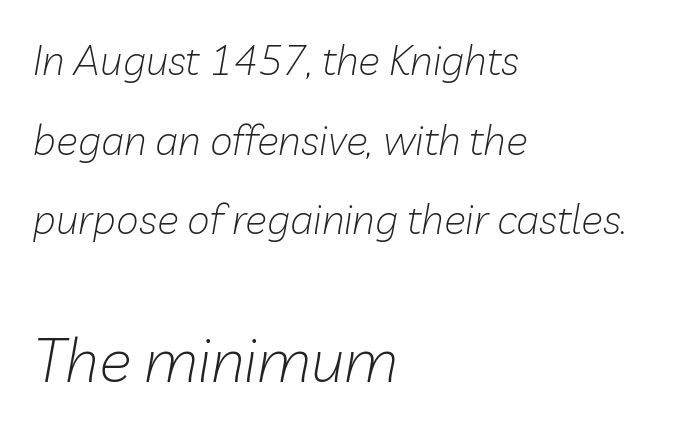
The image shows 61 px light type, italic (leaning right); set left-aligned, loose line spacing (1.94x), normal letter spacing, not underlined; the second (bottom) block is 1.49x larger; low stroke contrast and a medium x-height.
